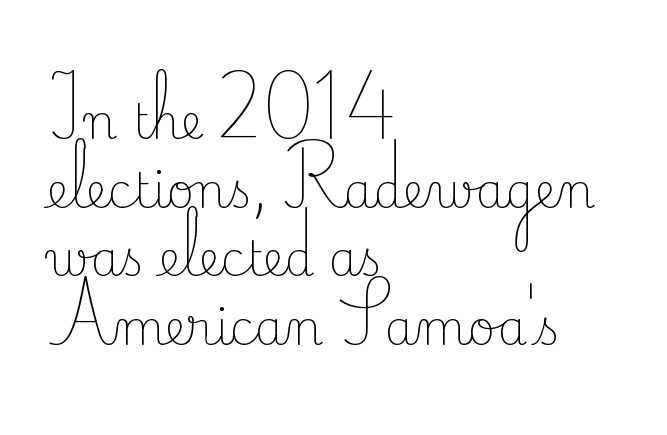
The image shows 47 px light serif type, upright; set left-aligned, normal line spacing (1.46x), normal letter spacing, not underlined; low stroke contrast and a small x-height.
